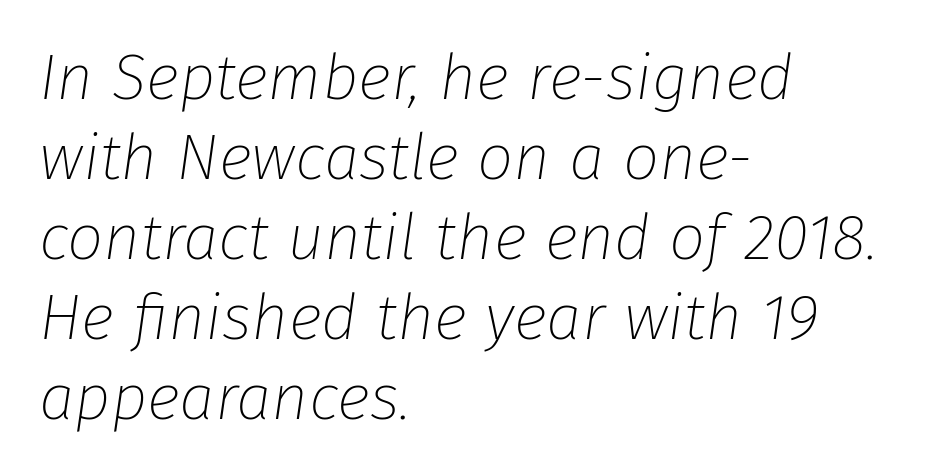
Unmarked baselines from the first word to the last. Varying glyph widths throughout — classic text-font behaviour. No extra tracking has been applied to these lines. Looking at the ascenders, they clearly lean. Nothing heavy about these letters — not bold at all.
